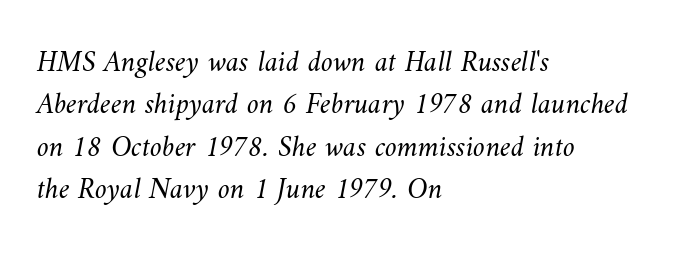
The image shows 30 px light type; set left-aligned, normal line spacing (1.41x), normal letter spacing, not underlined; medium stroke contrast and a small x-height.
